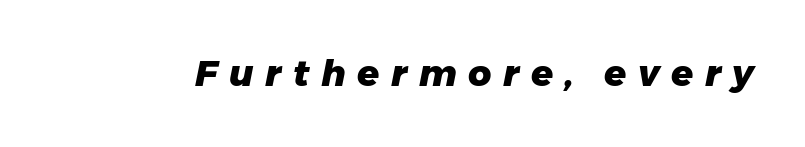
Q: Is the text bold? A: Yes.
Q: Is the text italic (slanted)? A: Yes, it leans right by about 11 degrees.
Q: Is the text underlined? A: No.
Q: Is the spacing between letters normal or unusually wide? A: Unusually wide.
Q: Width (condensed, normal, or wide)? A: Normal.
Q: Stroke contrast? A: Low.
Q: x-height? A: Medium.
Q: Monospaced? A: No.
